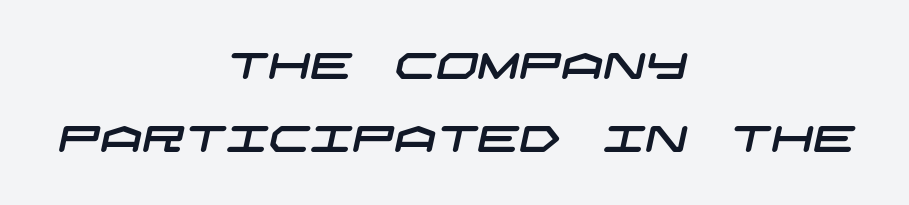
{"serif": "no", "width": "wide", "stroke_contrast": "low", "x_height": "large", "underline": "no", "align": "center", "line_spacing": "loose", "line_spacing_ratio": 1.98, "letter_spacing": "normal", "letter_spacing_em": 0.0, "glyph_px": 37}
